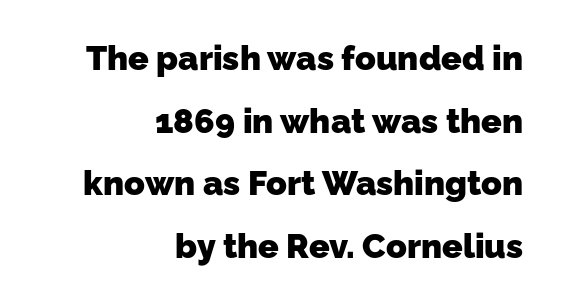
The image shows 34 px heavy sans-serif type; set right-aligned, line spacing 1.84x, normal letter spacing, not underlined; low stroke contrast and a medium x-height.
